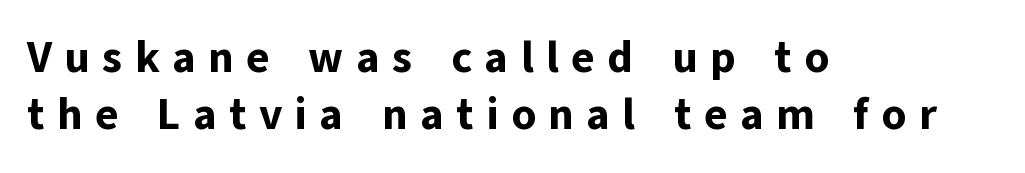
Q: Is the text bold? A: Yes.
Q: Is the text italic (slanted)? A: No, it is upright.
Q: Is the typeface a serif or a sans-serif typeface? A: Sans-serif.
Q: Is the text underlined? A: No.
Q: How is the paragraph aligned? A: Left-aligned.
Q: Is the spacing between letters normal or unusually wide? A: Unusually wide.
Q: Is the spacing between lines tight, normal or loose? A: Normal.
Q: Width (condensed, normal, or wide)? A: Normal.
Q: Stroke contrast? A: Low.
Q: x-height? A: Medium.
Q: Monospaced? A: No.
